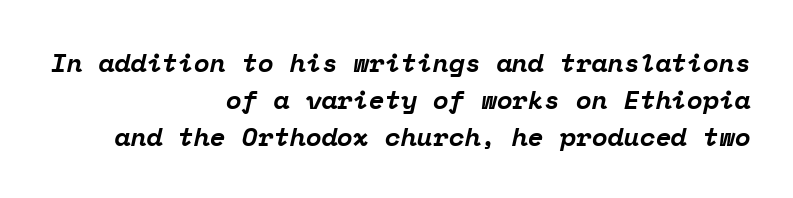
Q: Is the text bold? A: Yes.
Q: Is the text italic (slanted)? A: Yes, it leans right by about 12 degrees.
Q: Is the text underlined? A: No.
Q: How is the paragraph aligned? A: Right-aligned.
Q: Is the spacing between letters normal or unusually wide? A: Normal.
Q: Is the spacing between lines tight, normal or loose? A: Normal.
